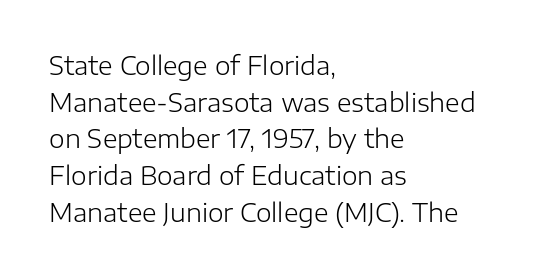
The image shows 25 px text type, upright; set left-aligned, normal line spacing (1.47x), normal letter spacing, not underlined.
